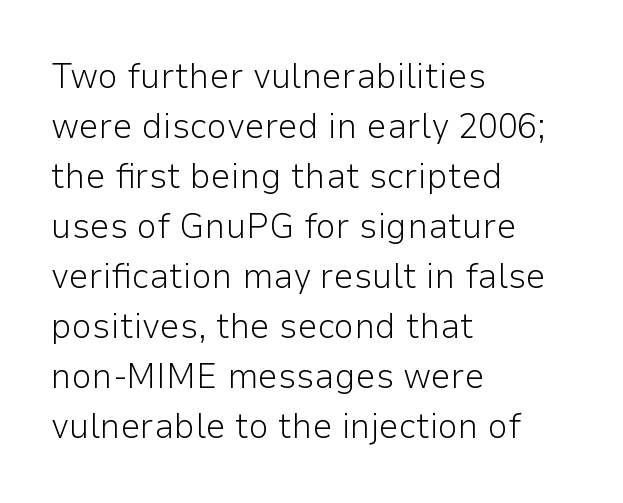
{"serif": "no", "italic": "no", "bold": "no", "weight": "light", "width": "normal", "stroke_contrast": "low", "x_height": "medium", "monospaced": "no", "underline": "no", "align": "left", "line_spacing": "normal", "line_spacing_ratio": 1.39, "letter_spacing": "normal", "letter_spacing_em": 0.0, "glyph_px": 36}
